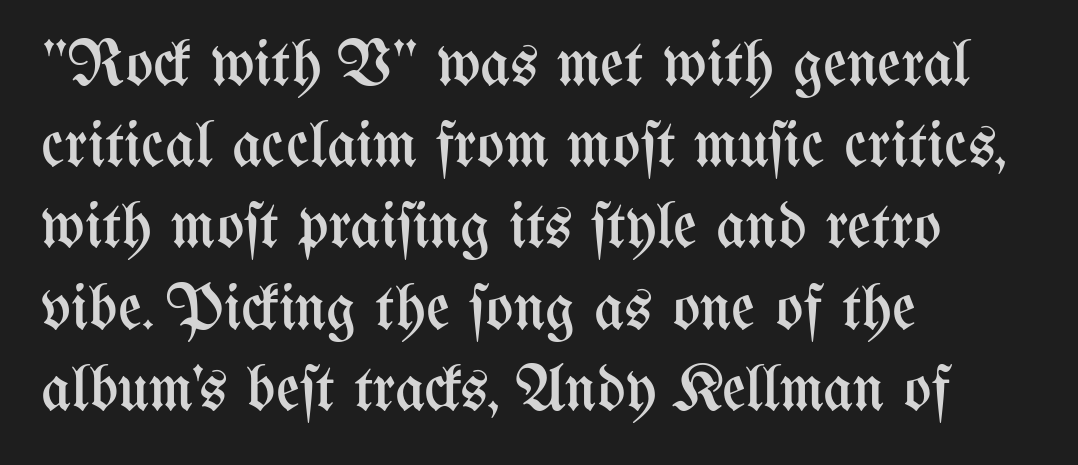
{"italic": "no", "bold": "no", "weight": "regular", "width": "condensed", "stroke_contrast": "medium", "x_height": "medium", "monospaced": "no", "underline": "no", "align": "left", "line_spacing": "normal", "line_spacing_ratio": 1.25, "letter_spacing": "normal", "letter_spacing_em": 0.0, "glyph_px": 65}
